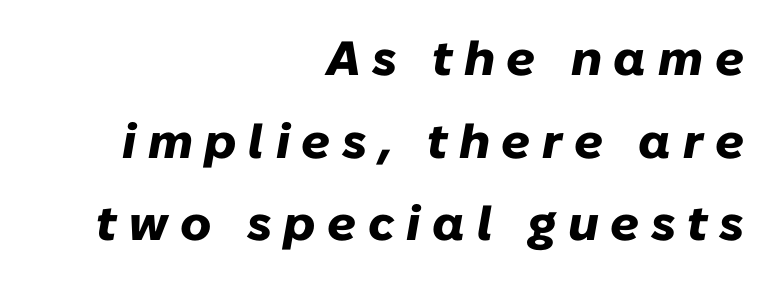
The image shows 48 px heavy type, italic (leaning right); set right-aligned, line spacing 1.72x, unusually wide letter spacing (+0.24 em), not underlined; low stroke contrast and a medium x-height.
